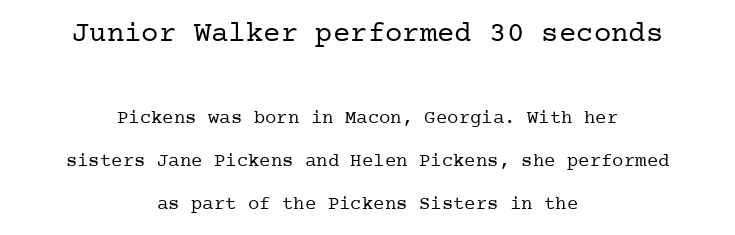
The image shows 29 px regular-weight serif type, upright; set centered, loose line spacing (2.26x), normal letter spacing, not underlined; the first (top) block is 1.53x larger; low stroke contrast and a medium x-height.
